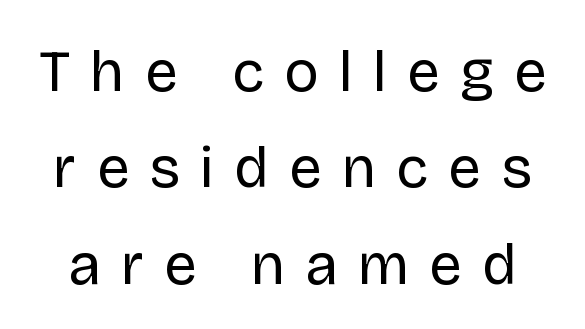
{"serif": "no", "italic": "no", "bold": "no", "weight": "regular", "width": "normal", "stroke_contrast": "low", "x_height": "large", "monospaced": "no", "underline": "no", "line_spacing": "normal", "line_spacing_ratio": 1.66, "letter_spacing": "wide", "letter_spacing_em": 0.35, "glyph_px": 58}
